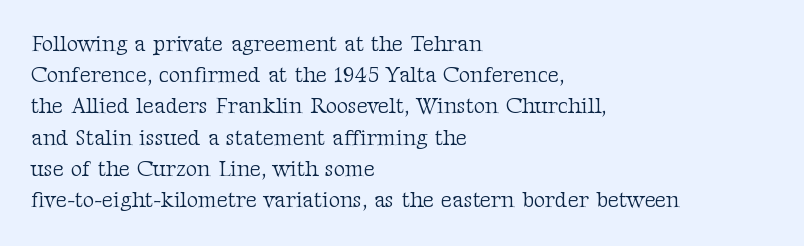
Q: Is the text bold? A: No.
Q: Is the text italic (slanted)? A: No, it is upright.
Q: Is the text underlined? A: No.
Q: How is the paragraph aligned? A: Left-aligned.
Q: Is the spacing between letters normal or unusually wide? A: Normal.
Q: Is the spacing between lines tight, normal or loose? A: Normal.
